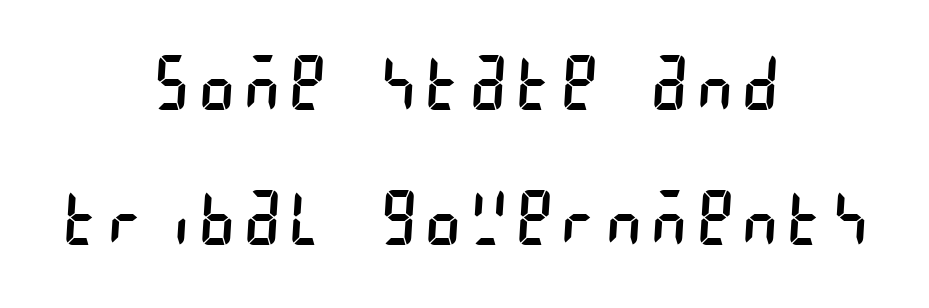
Each letter's strokes conclude bluntly, with no projecting serifs. Nothing heavy about these letters — not bold at all. Centered paragraph, ragged on both sides. The passage shown is not underscored anywhere.
